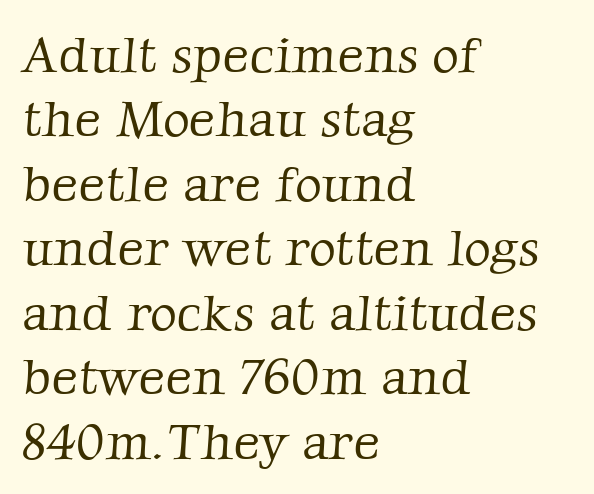
The image shows 52 px light serif type; set left-aligned, line spacing 1.24x, normal letter spacing, not underlined; low stroke contrast and a medium x-height.
